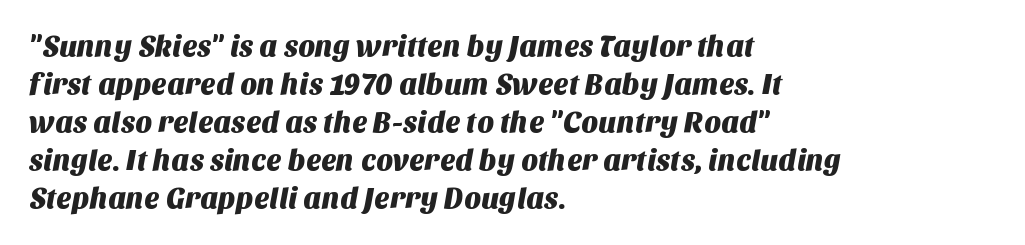
The passage shown is typed in a proportional face where columns would drift. Tracking value appears to be zero — textbook default spacing. Compared with typical paragraphs, the rows here are spaced about the same. The space directly below the letters is spotless.
